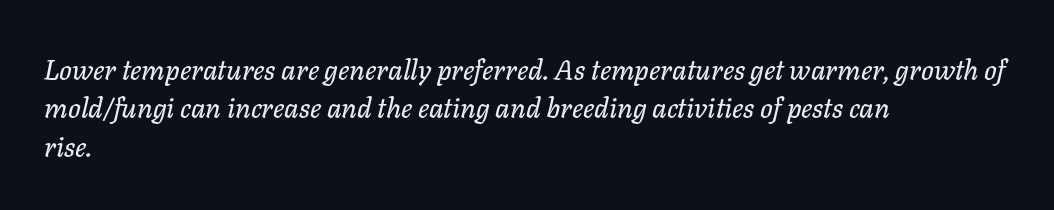
Underline: absent. Leading matches the norm, producing a regular column. Compared with typical body copy, the letter spacing here is the same. Horizontal alignment here is leftward, the default for most running prose. Compared with ordinary roman type, these characters are visibly tilted.
